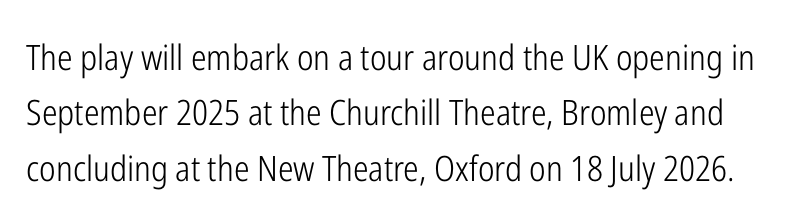
Tall strokes in this sample are plumb rather than angled. The passage shown stacks its lines at a standard gap. Character widths vary here, with narrow letters taking less room than wide ones. Each word holds together tightly as a unit, with standard inter-letter gaps.
